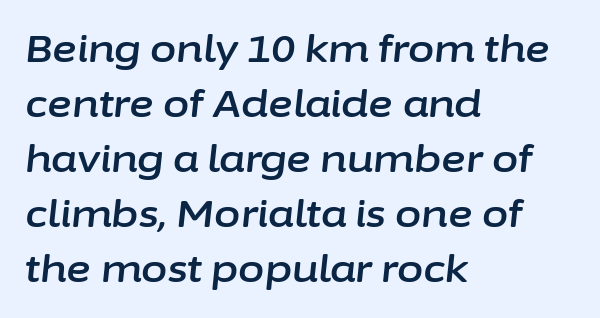
The glyphs look as if they've been sheared to an angle. Spacing verdict: proportional, widths tailored to each character. Tracking here is standard; glyphs follow each other at the usual distance. Honestly, there is no underline to notice here at all. The lines in this sample share a left origin and differ only in where they stop.
